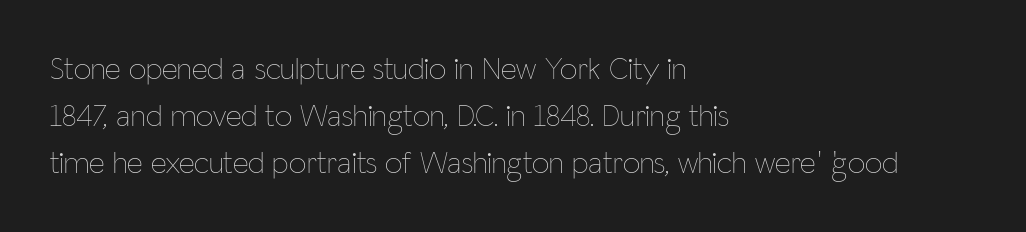
Q: Is the text bold? A: No.
Q: Is the text italic (slanted)? A: No, it is upright.
Q: Is the text underlined? A: No.
Q: How is the paragraph aligned? A: Left-aligned.
Q: Is the spacing between letters normal or unusually wide? A: Normal.
Q: Is the spacing between lines tight, normal or loose? A: Normal.
Q: Width (condensed, normal, or wide)? A: Condensed.
Q: Stroke contrast? A: Low.
Q: x-height? A: Medium.
Q: Monospaced? A: No.
